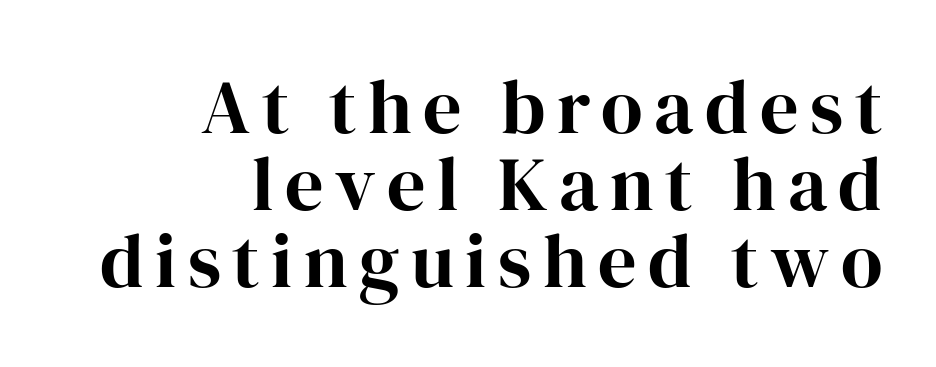
The image shows 76 px serif type, upright; set right-aligned, tight line spacing (1.01x), not underlined; high stroke contrast and a medium x-height.
